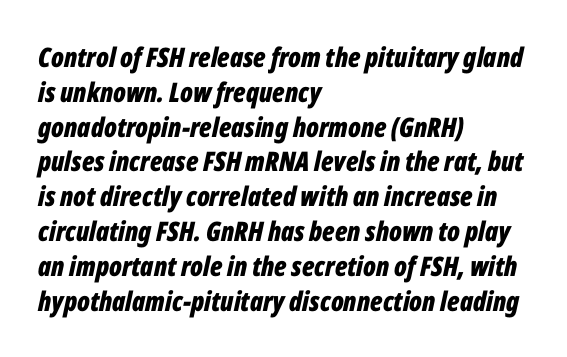
Q: Is the text bold? A: Yes.
Q: Is the text italic (slanted)? A: Yes, it leans right by about 12 degrees.
Q: Is the text underlined? A: No.
Q: How is the paragraph aligned? A: Left-aligned.
Q: Is the spacing between letters normal or unusually wide? A: Normal.
Q: Is the spacing between lines tight, normal or loose? A: Normal.
